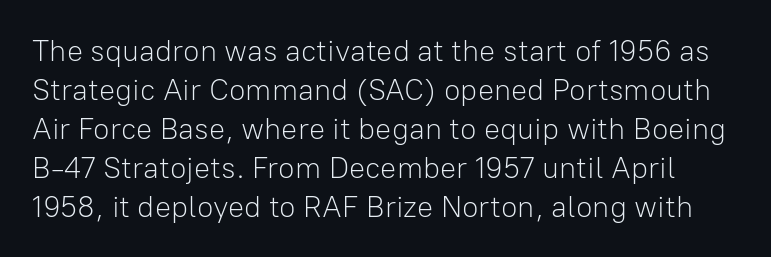
Q: Is the text bold? A: No.
Q: Is the text italic (slanted)? A: No, it is upright.
Q: Is the typeface a serif or a sans-serif typeface? A: Sans-serif.
Q: Is the text underlined? A: No.
Q: Is the spacing between letters normal or unusually wide? A: Normal.
Q: Is the spacing between lines tight, normal or loose? A: Normal.
Q: Width (condensed, normal, or wide)? A: Normal.
Q: Stroke contrast? A: Low.
Q: x-height? A: Medium.
Q: Monospaced? A: No.
